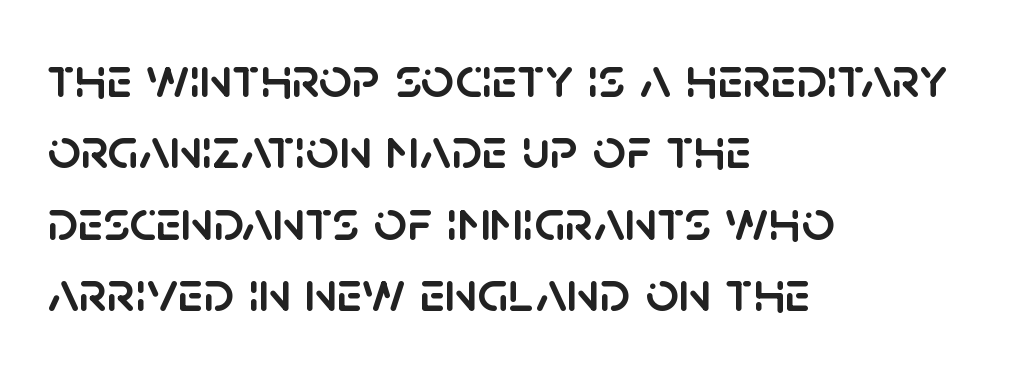
Q: Is the text italic (slanted)? A: No, it is upright.
Q: Is the typeface a serif or a sans-serif typeface? A: Sans-serif.
Q: Is the text underlined? A: No.
Q: How is the paragraph aligned? A: Left-aligned.
Q: Is the spacing between letters normal or unusually wide? A: Normal.
Q: Width (condensed, normal, or wide)? A: Normal.
Q: Stroke contrast? A: Low.
Q: x-height? A: Large.
Q: Monospaced? A: No.
